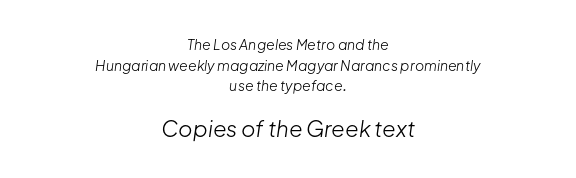
The image shows 22 px text type, italic (leaning right); set centered, normal line spacing (1.47x), normal letter spacing, not underlined; the second (bottom) block is 1.57x larger.
